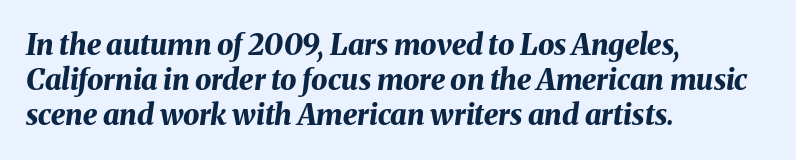
{"italic": "yes", "lean": "right", "slant_degrees": 8, "bold": "yes", "weight": "bold", "width": "normal", "stroke_contrast": "medium", "x_height": "medium", "monospaced": "no", "underline": "no", "align": "left", "line_spacing_ratio": 1.21, "letter_spacing": "normal", "letter_spacing_em": 0.0, "glyph_px": 29}
